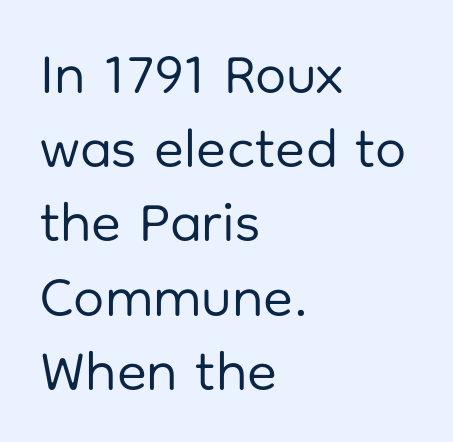
The image shows 55 px regular-weight sans-serif type, upright; set left-aligned, normal line spacing (1.35x), normal letter spacing, not underlined; low stroke contrast and a medium x-height.
